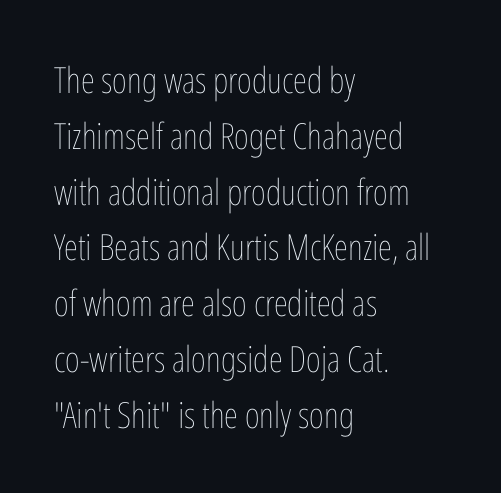
{"italic": "no", "bold": "no", "weight": "thin", "width": "condensed", "stroke_contrast": "low", "x_height": "medium", "monospaced": "no", "underline": "no", "align": "left", "line_spacing": "normal", "line_spacing_ratio": 1.55, "letter_spacing": "normal", "letter_spacing_em": 0.0, "glyph_px": 36}
